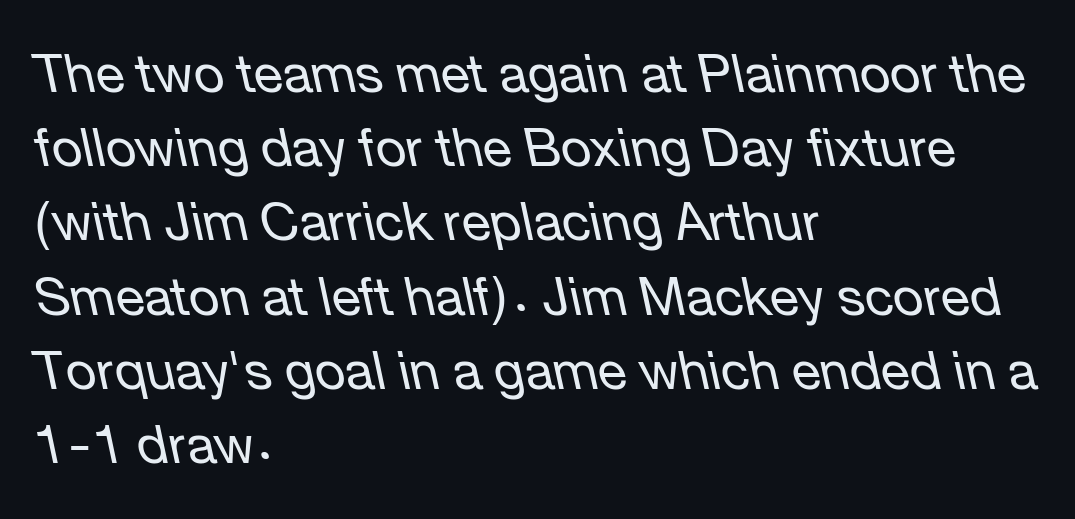
The image shows 53 px regular-weight type, italic (leaning left); set left-aligned, normal line spacing (1.4x), normal letter spacing, not underlined; low stroke contrast and a medium x-height.
